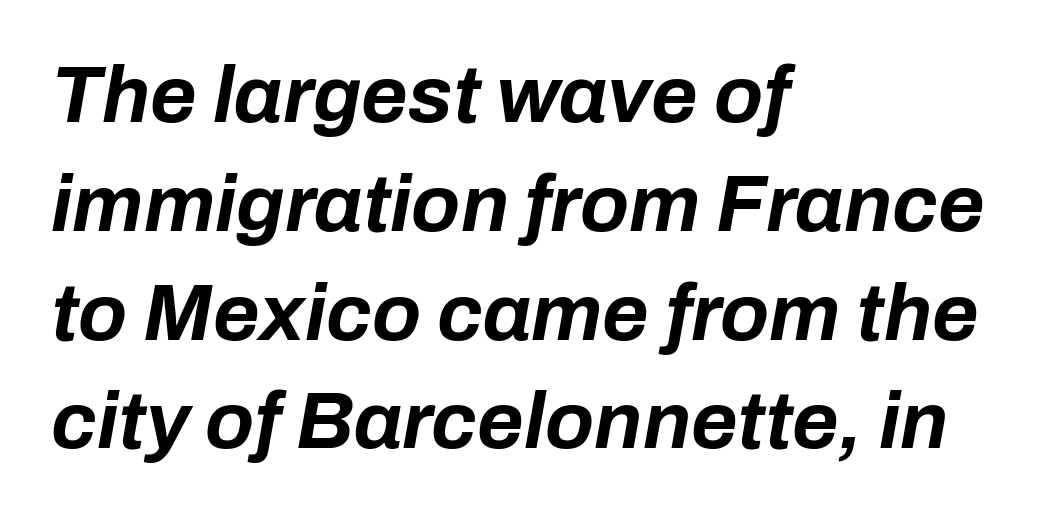
{"italic": "yes", "lean": "right", "slant_degrees": 10, "bold": "yes", "weight": "bold", "width": "normal", "stroke_contrast": "low", "x_height": "medium", "monospaced": "no", "underline": "no", "align": "left", "line_spacing": "normal", "line_spacing_ratio": 1.36, "letter_spacing": "normal", "letter_spacing_em": 0.0, "glyph_px": 80}
